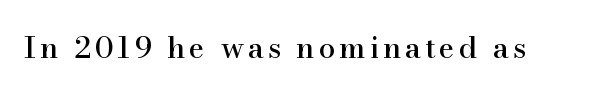
The image shows 30 px serif type, upright; set not underlined; high stroke contrast and a small x-height.
